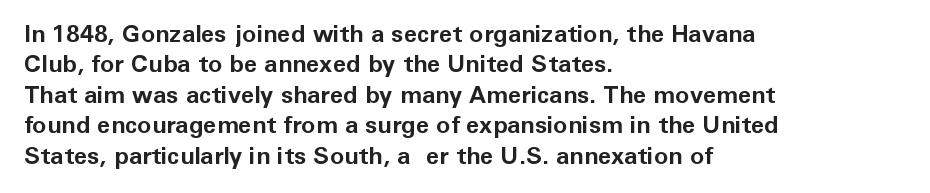
{"italic": "no", "bold": "yes", "underline": "no", "align": "left", "line_spacing": "normal", "line_spacing_ratio": 1.27, "letter_spacing": "normal", "letter_spacing_em": 0.0, "glyph_px": 24}
